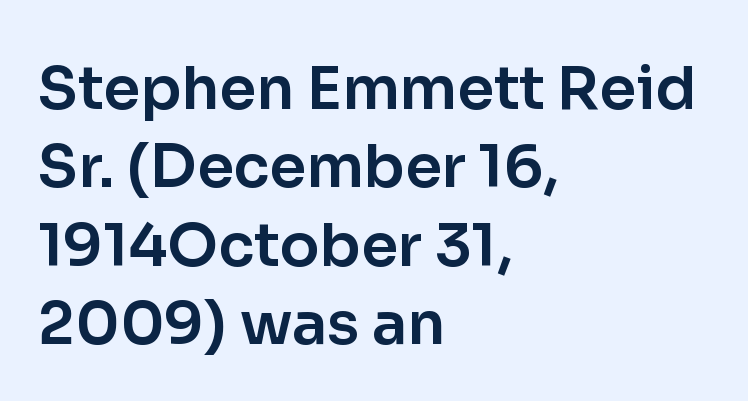
Q: Is the text italic (slanted)? A: No, it is upright.
Q: Is the typeface a serif or a sans-serif typeface? A: Sans-serif.
Q: Is the text underlined? A: No.
Q: How is the paragraph aligned? A: Left-aligned.
Q: Is the spacing between letters normal or unusually wide? A: Normal.
Q: Is the spacing between lines tight, normal or loose? A: Normal.
Q: Width (condensed, normal, or wide)? A: Normal.
Q: Stroke contrast? A: Low.
Q: x-height? A: Medium.
Q: Monospaced? A: No.
